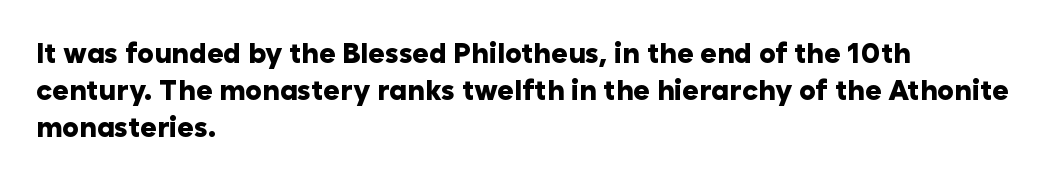
{"serif": "no", "italic": "no", "bold": "yes", "weight": "heavy", "width": "normal", "stroke_contrast": "low", "x_height": "medium", "monospaced": "no", "underline": "no", "align": "left", "line_spacing": "normal", "line_spacing_ratio": 1.33, "letter_spacing": "normal", "letter_spacing_em": 0.0, "glyph_px": 28}
